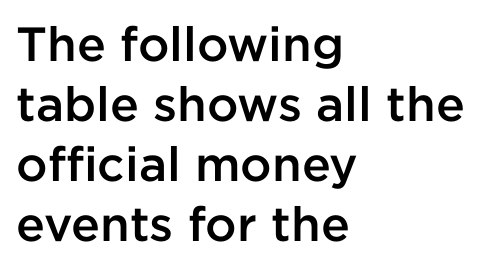
Type without underlining. Looks like regular typesetting: each glyph gets only the width it needs. This sample is left-justified, so line endings fall wherever the words run out. Quick note: interline space is typical.
